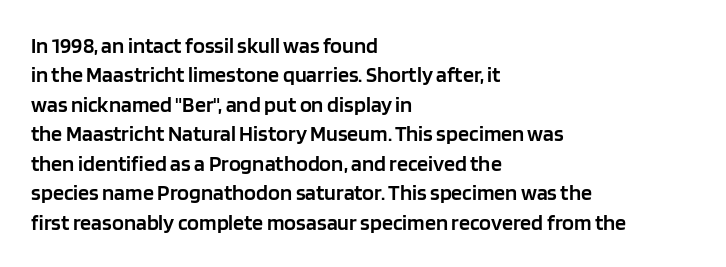
Notice how the passage keeps a crisp vertical edge on the left only. It's the straight-up-and-down kind of type. The zone under the glyphs is completely vacant. This is moderately heavy type, rendered in semibold. Compared with typical paragraphs, the rows here are spaced about the same.
